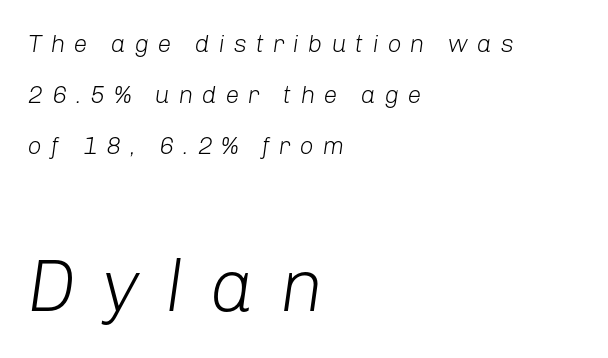
The rag falls on the right side of this text block. The typography opts for an oblique posture over an upright one. Display-style spreading of the glyphs; the letterfit is very open. Varying glyph widths throughout — classic text-font behaviour. The weight would be labelled regular, book, light, or lighter still. Compared with typical paragraphs, the rows here are farther apart.
